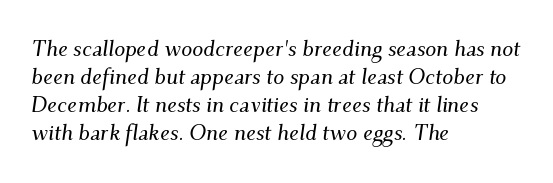
The image shows 22 px text type, italic (leaning right); set left-aligned, normal line spacing (1.28x), normal letter spacing, not underlined.
